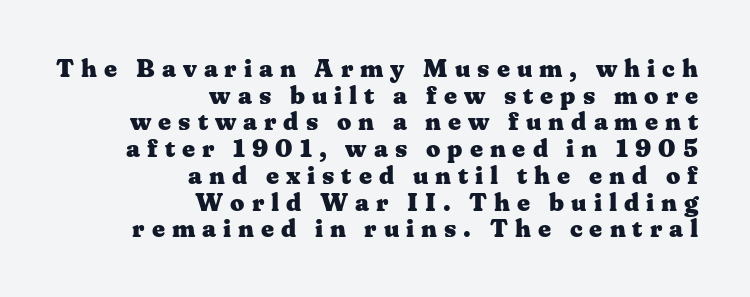
Look at the tracking — it's clearly loosened, letters drifting apart. You can tell it's not italic because the verticals are truly vertical. Honestly, there is no underline to notice here at all. Its strokes are broad and dark, the hallmark of bold type.
